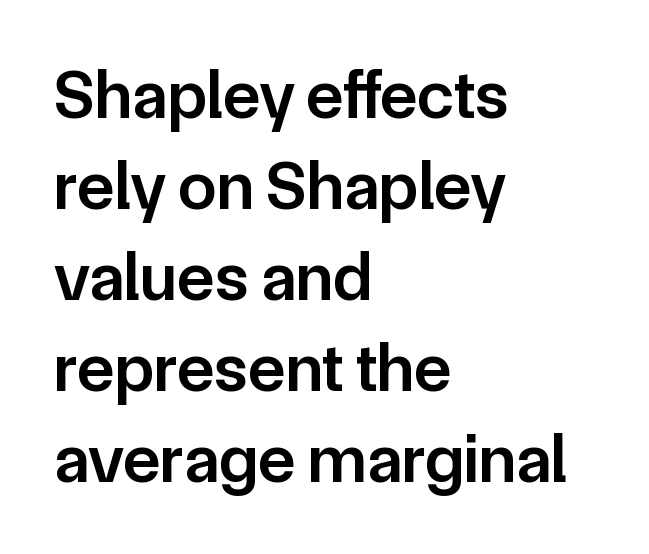
The image shows 69 px semibold sans-serif type, upright; set left-aligned, normal line spacing (1.32x), normal letter spacing, not underlined; low stroke contrast and a medium x-height.
